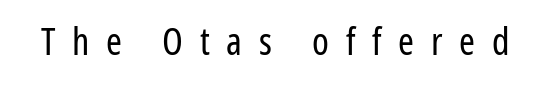
The text was rendered using a sans face with plain stroke endings. It's the straight-up-and-down kind of type. Each letter keeps its own natural width here, so spacing adapts to shape. Is the stroke heavy? The answer is a plain regular-or-lighter. A typesetter would call this heavily tracked-out type. Underline: absent.
